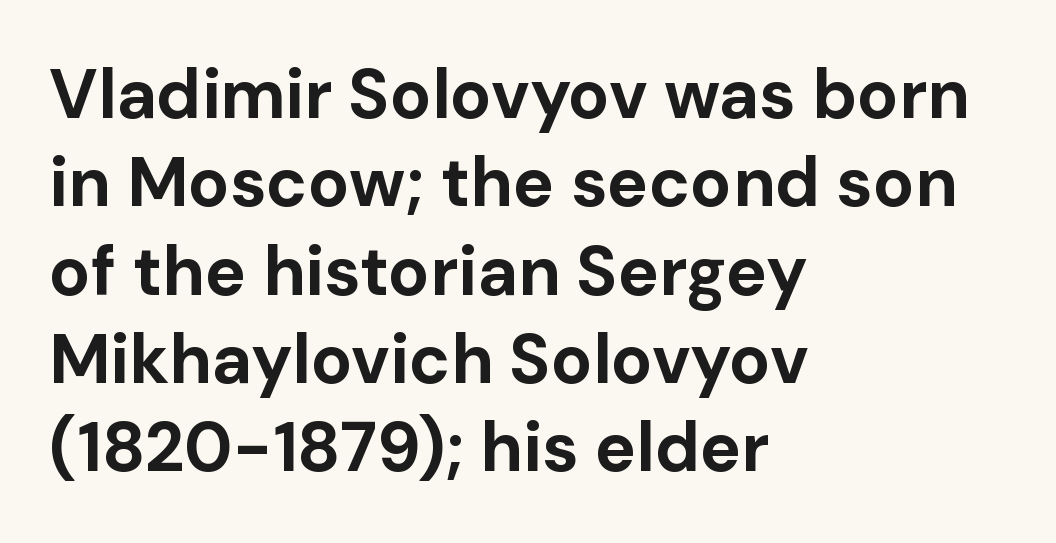
The image shows 69 px bold sans-serif type, upright; set left-aligned, normal line spacing (1.28x), normal letter spacing, not underlined; low stroke contrast and a medium x-height.
